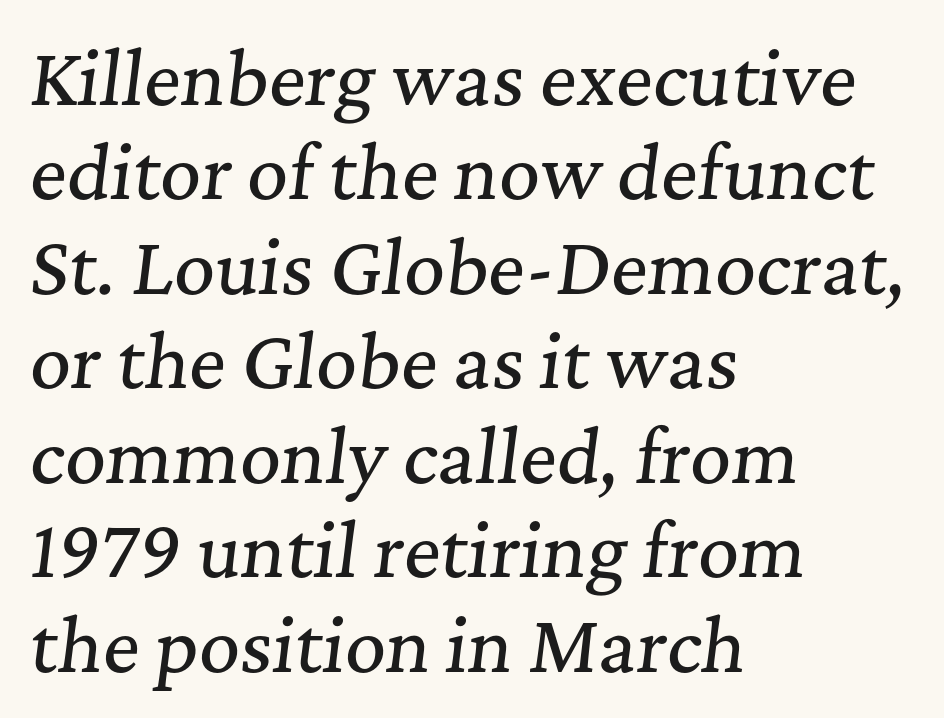
Q: Is the text italic (slanted)? A: Yes, it leans right by about 7 degrees.
Q: Is the typeface a serif or a sans-serif typeface? A: Serif.
Q: Is the text underlined? A: No.
Q: How is the paragraph aligned? A: Left-aligned.
Q: Is the spacing between letters normal or unusually wide? A: Normal.
Q: Is the spacing between lines tight, normal or loose? A: Normal.
Q: Width (condensed, normal, or wide)? A: Normal.
Q: Stroke contrast? A: Medium.
Q: x-height? A: Medium.
Q: Monospaced? A: No.
